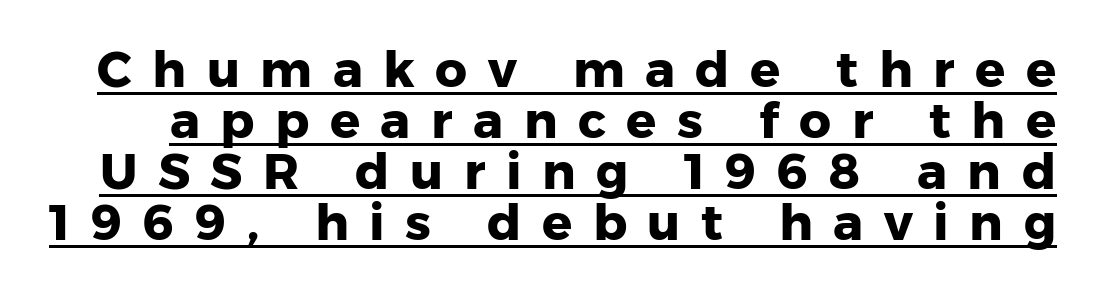
Q: Is the text bold? A: Yes.
Q: Is the text italic (slanted)? A: No, it is upright.
Q: Is the typeface a serif or a sans-serif typeface? A: Sans-serif.
Q: Is the text underlined? A: Yes.
Q: Is the spacing between letters normal or unusually wide? A: Unusually wide.
Q: Is the spacing between lines tight, normal or loose? A: Tight.
Q: Width (condensed, normal, or wide)? A: Normal.
Q: Stroke contrast? A: Low.
Q: x-height? A: Medium.
Q: Monospaced? A: No.
